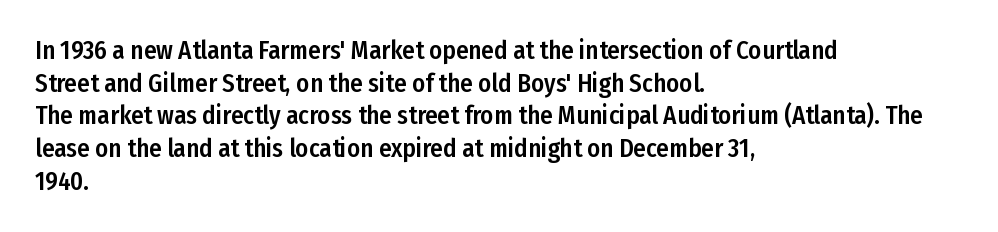
{"italic": "no", "underline": "no", "align": "left", "line_spacing": "normal", "line_spacing_ratio": 1.31, "letter_spacing": "normal", "letter_spacing_em": 0.0, "glyph_px": 25}
